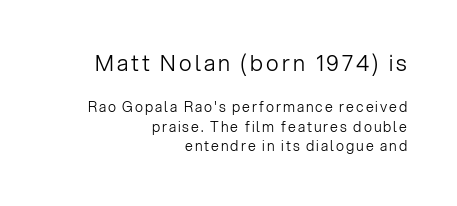
Q: Is the text bold? A: No.
Q: Is the text italic (slanted)? A: No, it is upright.
Q: Is the text underlined? A: No.
Q: How is the paragraph aligned? A: Right-aligned.
Q: Is the spacing between lines tight, normal or loose? A: Normal.
Q: Which block of text is set in a larger size, the first (top) or the second (bottom)? A: The first (top) one.
